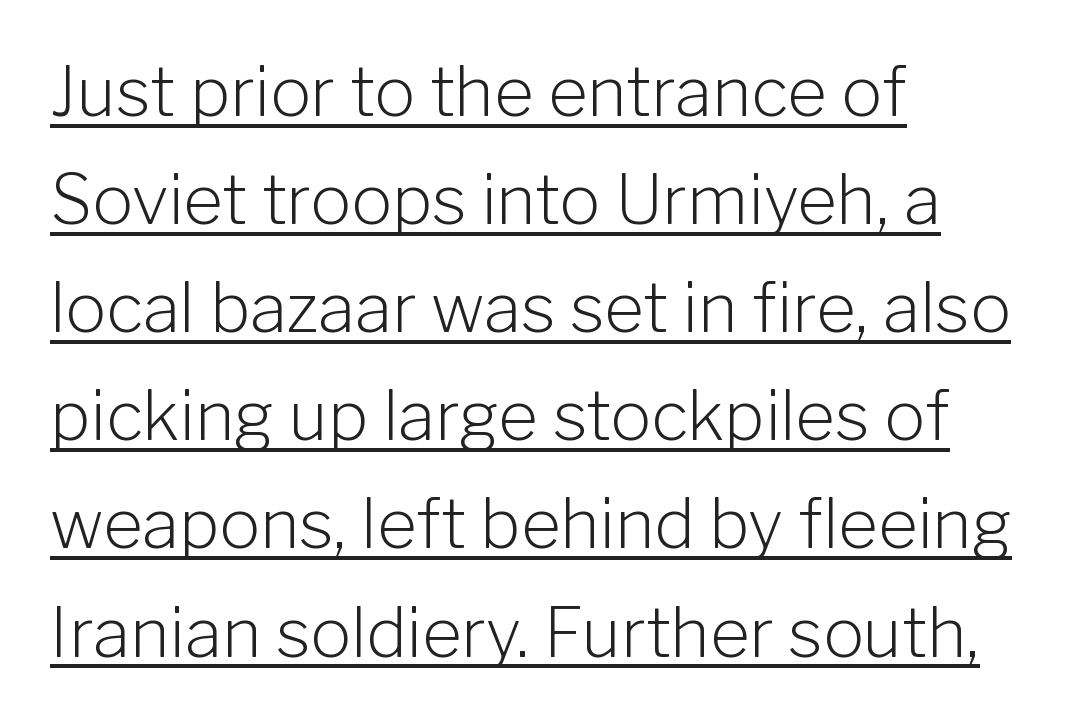
Q: Is the text bold? A: No.
Q: Is the text italic (slanted)? A: No, it is upright.
Q: Is the typeface a serif or a sans-serif typeface? A: Sans-serif.
Q: Is the text underlined? A: Yes.
Q: How is the paragraph aligned? A: Left-aligned.
Q: Is the spacing between letters normal or unusually wide? A: Normal.
Q: Is the spacing between lines tight, normal or loose? A: Normal.
Q: Width (condensed, normal, or wide)? A: Normal.
Q: Stroke contrast? A: Low.
Q: x-height? A: Medium.
Q: Monospaced? A: No.
